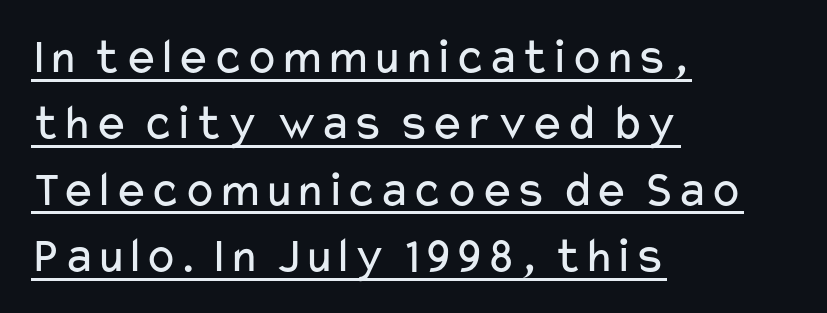
Q: Is the text bold? A: No.
Q: Is the text italic (slanted)? A: No, it is upright.
Q: Is the typeface a serif or a sans-serif typeface? A: Sans-serif.
Q: Is the text underlined? A: Yes.
Q: How is the paragraph aligned? A: Left-aligned.
Q: Is the spacing between letters normal or unusually wide? A: Normal.
Q: Is the spacing between lines tight, normal or loose? A: Normal.
Q: Width (condensed, normal, or wide)? A: Wide.
Q: Stroke contrast? A: Low.
Q: x-height? A: Medium.
Q: Monospaced? A: No.
